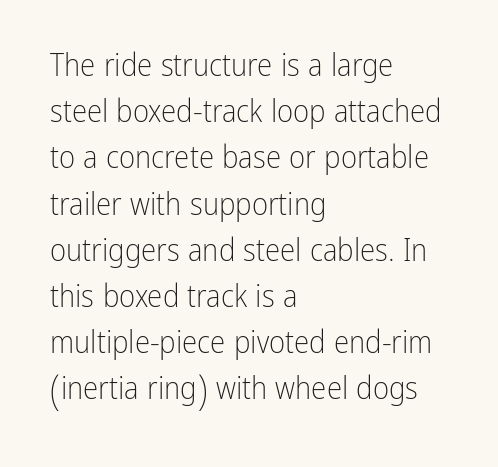
Ordinary non-slanted type is in use. The letters sit at their default tracking, neither squeezed nor spread. How would I describe the line gaps? Plain and ordinary. Examine the stroke ends and you'll find no serifs. The specimen omits any rule beneath the text block's lines. Here the designer chose a conventional face with non-uniform glyph widths.
